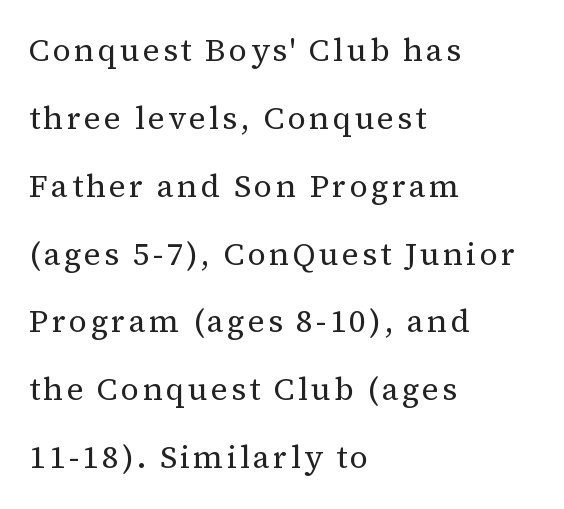
{"serif": "yes", "italic": "no", "bold": "no", "weight": "regular", "width": "normal", "stroke_contrast": "medium", "x_height": "medium", "monospaced": "no", "underline": "no", "align": "left", "line_spacing": "loose", "line_spacing_ratio": 2.12, "glyph_px": 32}
